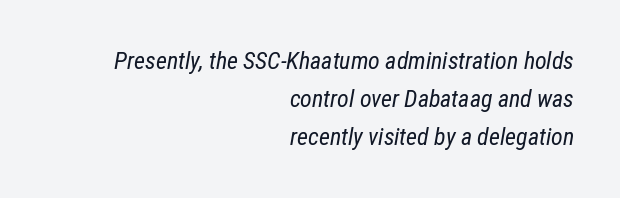
{"italic": "yes", "lean": "right", "slant_degrees": 12, "bold": "no", "underline": "no", "align": "right", "line_spacing": "normal", "line_spacing_ratio": 1.59, "letter_spacing": "normal", "letter_spacing_em": 0.0, "glyph_px": 24}
